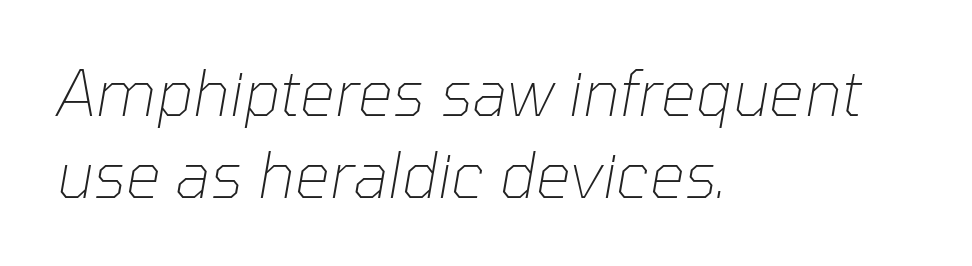
Q: Is the text bold? A: No.
Q: Is the text italic (slanted)? A: Yes, it leans right by about 10 degrees.
Q: Is the text underlined? A: No.
Q: How is the paragraph aligned? A: Left-aligned.
Q: Is the spacing between letters normal or unusually wide? A: Normal.
Q: Is the spacing between lines tight, normal or loose? A: Normal.
Q: Width (condensed, normal, or wide)? A: Normal.
Q: Stroke contrast? A: Low.
Q: x-height? A: Medium.
Q: Monospaced? A: No.
